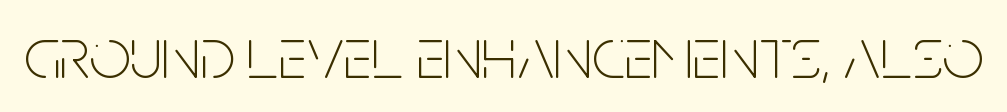
The strokes are not fattened; the text isn't bold. Students, note that the glyphs here touch the page at normal intervals. The typography opts for an upright posture over an oblique one. The face used here is proportionally spaced, like ordinary book or web type. Check under the words: just untouched page. Observe the absence of serifs on each vertical stroke in this sample.
